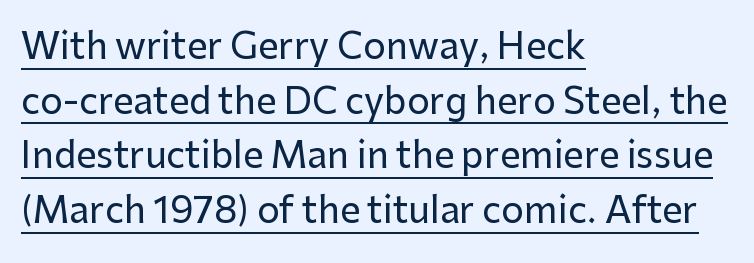
These lines were composed using upright roman letters. A baseline rule has been typeset under these characters. Unlike a traditional serif, this face leaves its strokes unadorned. This sample has the flowing, uneven cadence of proportional lettering. Short note: letters normally spaced. Line beginnings align vertically; line endings do not.
